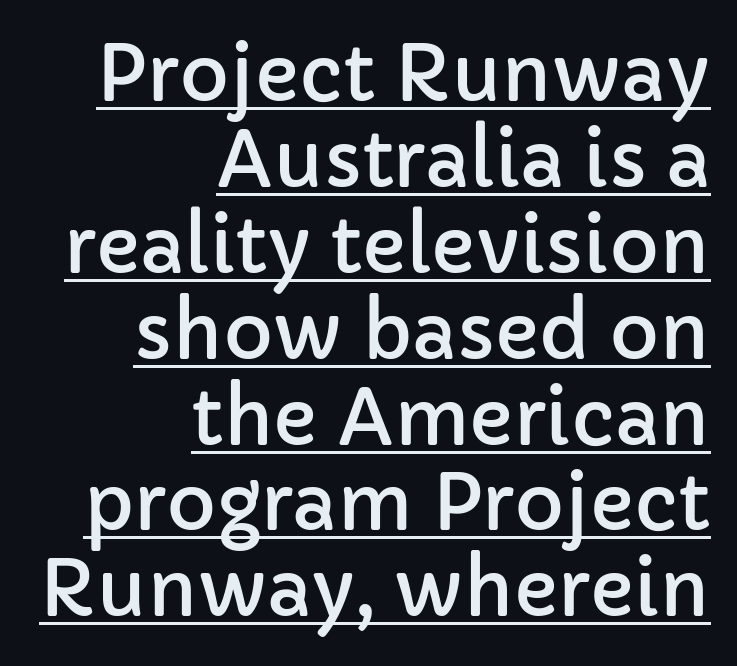
Q: Is the text italic (slanted)? A: No, it is upright.
Q: Is the typeface a serif or a sans-serif typeface? A: Sans-serif.
Q: Is the text underlined? A: Yes.
Q: How is the paragraph aligned? A: Right-aligned.
Q: Is the spacing between letters normal or unusually wide? A: Normal.
Q: Is the spacing between lines tight, normal or loose? A: Tight.
Q: Width (condensed, normal, or wide)? A: Normal.
Q: Stroke contrast? A: Low.
Q: x-height? A: Medium.
Q: Monospaced? A: No.
